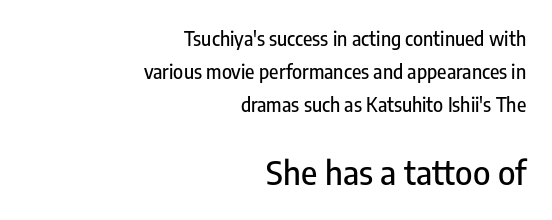
The image shows 33 px condensed sans-serif type, upright; set right-aligned, line spacing 1.73x, normal letter spacing, not underlined; the second (bottom) block is 1.74x larger; low stroke contrast and a medium x-height.
